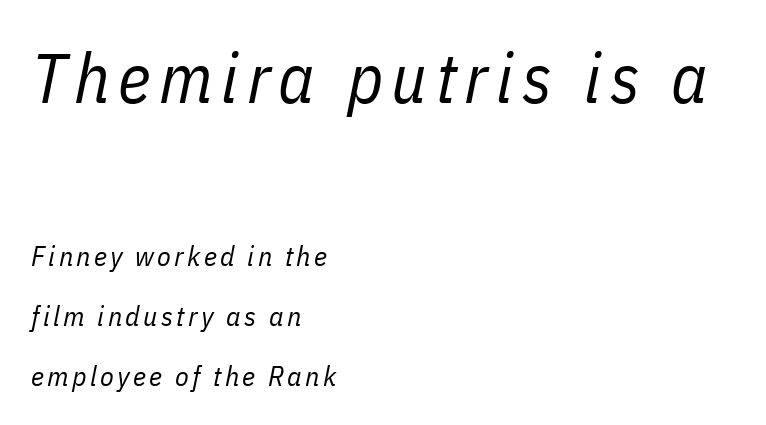
Italic: yes, the glyphs are oblique. Weight: not bold — regular or lighter. Does the copy run flush right? No — it runs flush left. A clean baseline with only descenders dipping below it.
